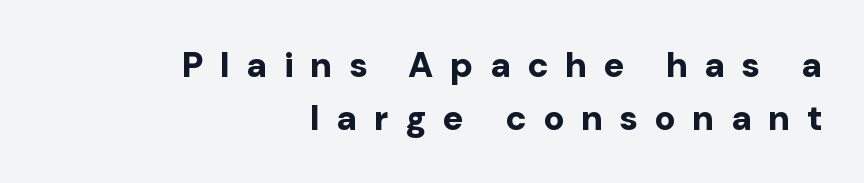
Q: Is the text bold? A: Yes.
Q: Is the text italic (slanted)? A: No, it is upright.
Q: Is the typeface a serif or a sans-serif typeface? A: Sans-serif.
Q: Is the text underlined? A: No.
Q: How is the paragraph aligned? A: Right-aligned.
Q: Is the spacing between letters normal or unusually wide? A: Unusually wide.
Q: Is the spacing between lines tight, normal or loose? A: Normal.
Q: Width (condensed, normal, or wide)? A: Normal.
Q: Stroke contrast? A: Low.
Q: x-height? A: Medium.
Q: Monospaced? A: No.
